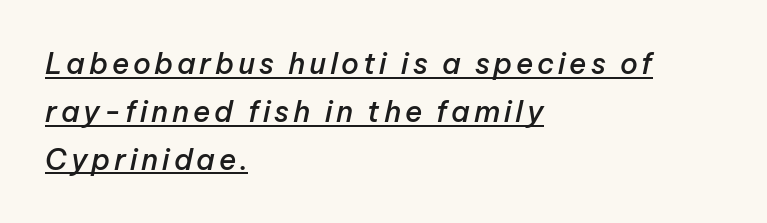
The image shows 29 px semibold type, italic (leaning right); set left-aligned, normal line spacing (1.65x), underlined; low stroke contrast and a medium x-height.
